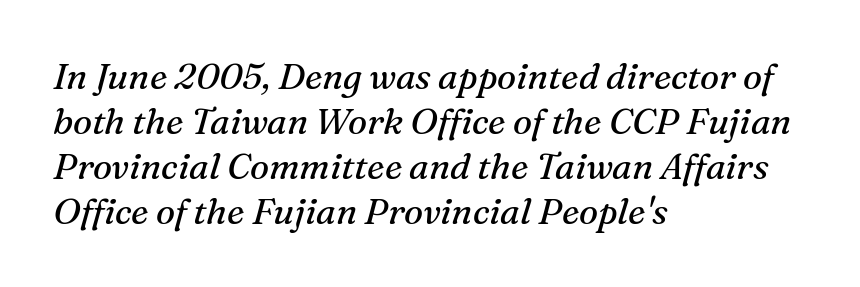
Q: Is the text bold? A: No.
Q: Is the text italic (slanted)? A: Yes, it leans right by about 16 degrees.
Q: Is the typeface a serif or a sans-serif typeface? A: Serif.
Q: Is the text underlined? A: No.
Q: How is the paragraph aligned? A: Left-aligned.
Q: Is the spacing between letters normal or unusually wide? A: Normal.
Q: Is the spacing between lines tight, normal or loose? A: Normal.
Q: Width (condensed, normal, or wide)? A: Normal.
Q: Stroke contrast? A: Medium.
Q: x-height? A: Medium.
Q: Monospaced? A: No.
